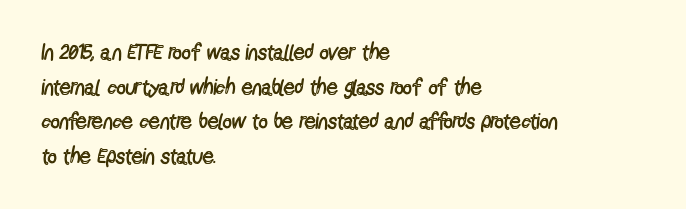
Q: Is the text bold? A: No.
Q: Is the text underlined? A: No.
Q: How is the paragraph aligned? A: Left-aligned.
Q: Is the spacing between letters normal or unusually wide? A: Normal.
Q: Is the spacing between lines tight, normal or loose? A: Normal.
